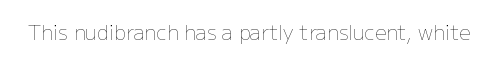
Posture: upright roman. Short note: letters normally spaced. The weight would be labelled regular, book, light, or lighter still. Lines of text with bare space underneath.
